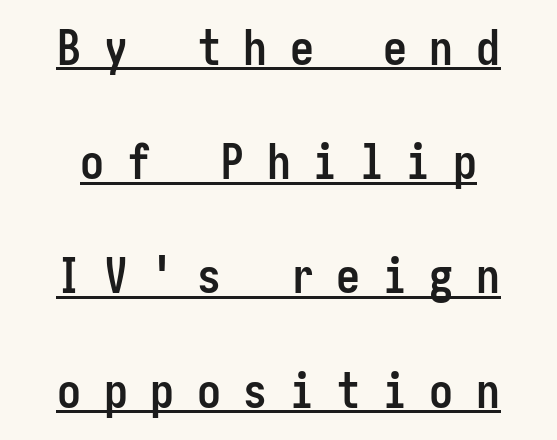
The image shows 48 px semibold, condensed sans-serif type, upright; set loose line spacing (2.38x), unusually wide letter spacing (+0.47 em), underlined; low stroke contrast and a medium x-height.
